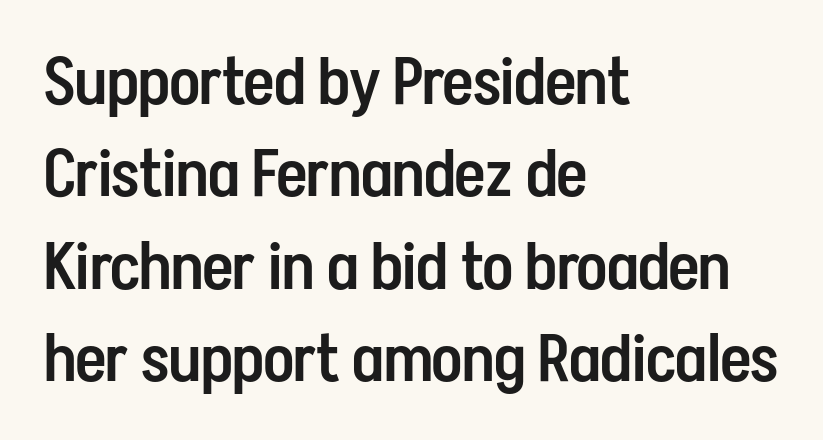
Notice how the stems are strictly vertical — no italics here. The face used here is proportionally spaced, like ordinary book or web type. I'd describe the lettering as semibold — firm but not a full bold. Type style note: lacks serifs. A student would call this left alignment; a typographer would say flush left, rag right. A typesetter would call this zero additional tracking.
